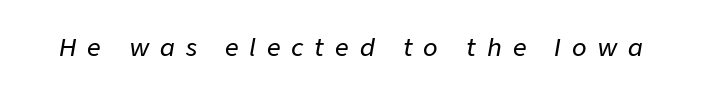
The image shows 24 px text type, italic (leaning right); set unusually wide letter spacing (+0.45 em), not underlined.
